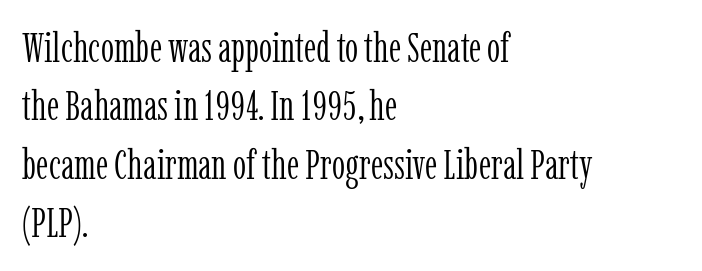
{"serif": "yes", "italic": "no", "bold": "no", "weight": "light", "width": "condensed", "stroke_contrast": "low", "x_height": "medium", "monospaced": "no", "underline": "no", "align": "left", "line_spacing": "normal", "line_spacing_ratio": 1.39, "letter_spacing": "normal", "letter_spacing_em": 0.0, "glyph_px": 42}
